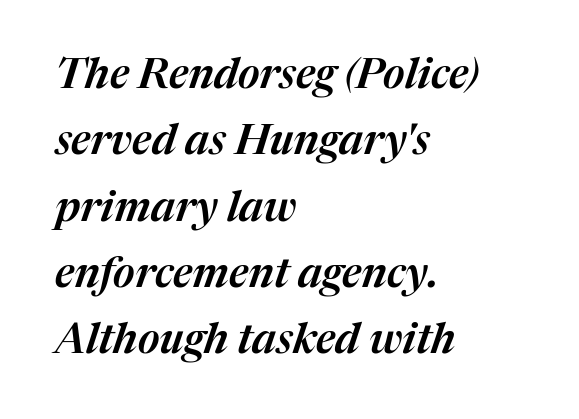
{"italic": "yes", "lean": "right", "slant_degrees": 17, "width": "normal", "stroke_contrast": "medium", "x_height": "medium", "monospaced": "no", "underline": "no", "align": "left", "line_spacing": "normal", "line_spacing_ratio": 1.58, "letter_spacing": "normal", "letter_spacing_em": 0.0, "glyph_px": 42}
